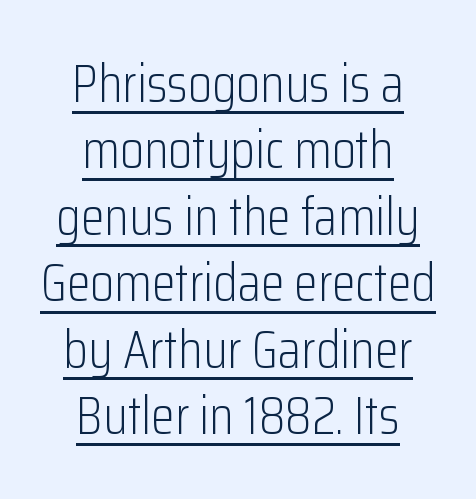
The rendering shows plain stroke endings on the letterforms — a sans-serif design. Tracking value appears to be zero — textbook default spacing. Visually the block forms a symmetrical silhouette, jagged on both flanks. These characters rest on top of a visible drawn line. The letters advance in unequal steps, a hallmark of proportional type.
